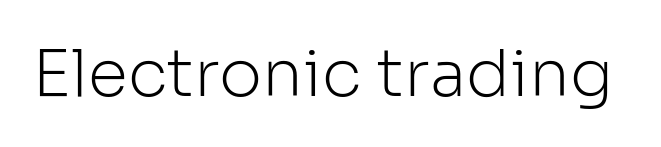
Q: Is the text bold? A: No.
Q: Is the text italic (slanted)? A: No, it is upright.
Q: Is the typeface a serif or a sans-serif typeface? A: Sans-serif.
Q: Is the text underlined? A: No.
Q: Is the spacing between letters normal or unusually wide? A: Normal.
Q: Width (condensed, normal, or wide)? A: Normal.
Q: Stroke contrast? A: Low.
Q: x-height? A: Medium.
Q: Monospaced? A: No.
